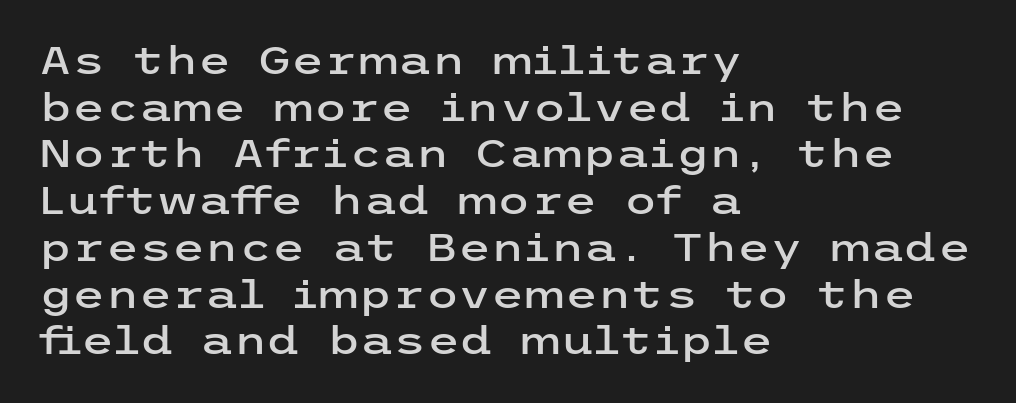
{"serif": "no", "italic": "no", "width": "wide", "stroke_contrast": "low", "x_height": "medium", "underline": "no", "align": "left", "line_spacing_ratio": 1.23, "letter_spacing": "normal", "letter_spacing_em": 0.0, "glyph_px": 38}
